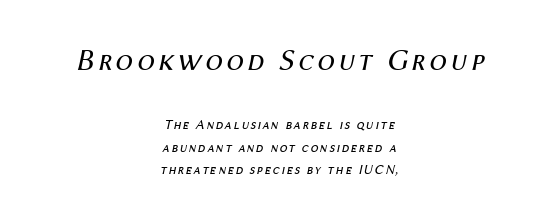
Q: Is the text bold? A: No.
Q: Is the text italic (slanted)? A: Yes, it leans right by about 12 degrees.
Q: Is the text underlined? A: No.
Q: How is the paragraph aligned? A: Centered.
Q: Is the spacing between lines tight, normal or loose? A: Normal.
Q: Which block of text is set in a larger size, the first (top) or the second (bottom)? A: The first (top) one.
Q: Width (condensed, normal, or wide)? A: Normal.
Q: Stroke contrast? A: Medium.
Q: x-height? A: Medium.
Q: Monospaced? A: No.
